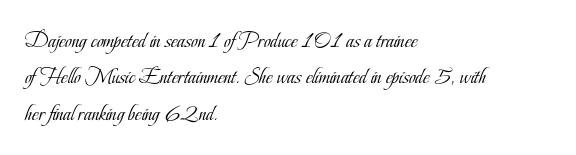
Q: Is the text bold? A: No.
Q: Is the text italic (slanted)? A: Yes.
Q: Is the text underlined? A: No.
Q: How is the paragraph aligned? A: Left-aligned.
Q: Is the spacing between letters normal or unusually wide? A: Normal.
Q: Is the spacing between lines tight, normal or loose? A: Normal.
